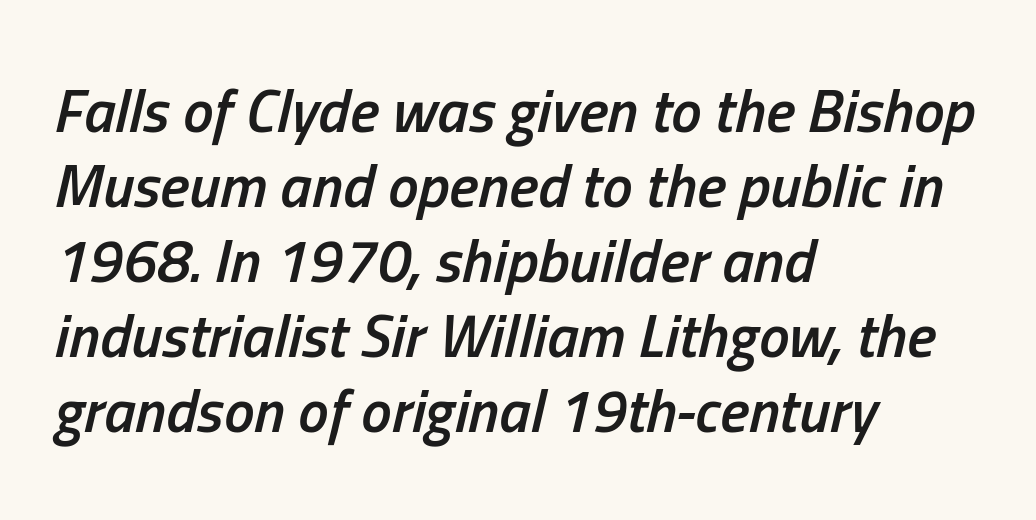
{"italic": "yes", "lean": "right", "slant_degrees": 13, "bold": "semi", "weight": "semibold", "width": "condensed", "stroke_contrast": "low", "x_height": "medium", "monospaced": "no", "underline": "no", "align": "left", "line_spacing_ratio": 1.23, "letter_spacing": "normal", "letter_spacing_em": 0.0, "glyph_px": 61}
